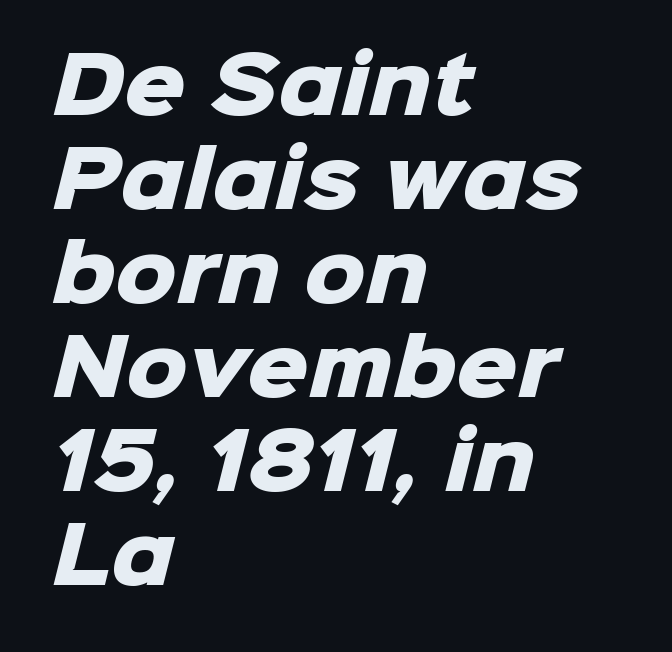
{"serif": "no", "bold": "yes", "weight": "heavy", "width": "normal", "stroke_contrast": "low", "x_height": "medium", "monospaced": "no", "underline": "no", "align": "left", "line_spacing_ratio": 1.22, "letter_spacing": "normal", "letter_spacing_em": 0.0, "glyph_px": 77}
